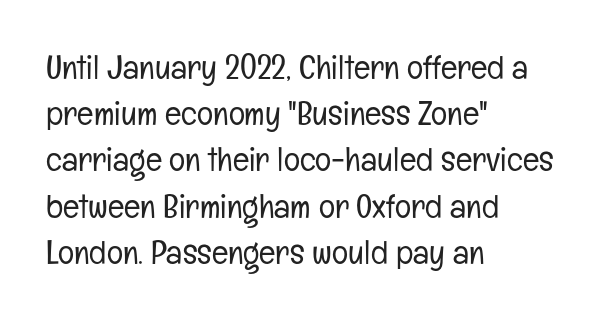
Q: Is the text bold? A: No.
Q: Is the text italic (slanted)? A: No, it is upright.
Q: Is the typeface a serif or a sans-serif typeface? A: Sans-serif.
Q: Is the text underlined? A: No.
Q: How is the paragraph aligned? A: Left-aligned.
Q: Is the spacing between letters normal or unusually wide? A: Normal.
Q: Is the spacing between lines tight, normal or loose? A: Normal.
Q: Width (condensed, normal, or wide)? A: Condensed.
Q: Stroke contrast? A: Low.
Q: x-height? A: Medium.
Q: Monospaced? A: No.
